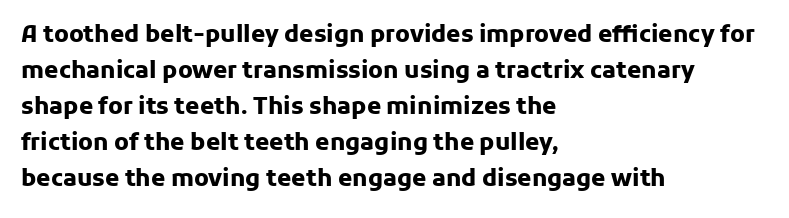
Q: Is the text bold? A: Yes.
Q: Is the text italic (slanted)? A: No, it is upright.
Q: Is the text underlined? A: No.
Q: How is the paragraph aligned? A: Left-aligned.
Q: Is the spacing between letters normal or unusually wide? A: Normal.
Q: Is the spacing between lines tight, normal or loose? A: Normal.
